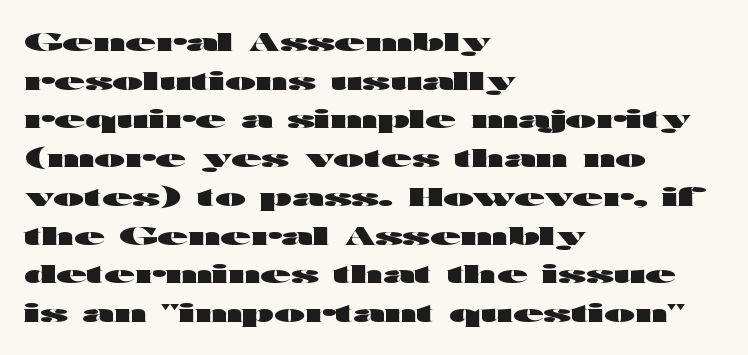
{"italic": "no", "bold": "yes", "underline": "no", "align": "left", "line_spacing": "normal", "line_spacing_ratio": 1.55, "letter_spacing": "normal", "letter_spacing_em": 0.0, "glyph_px": 25}
